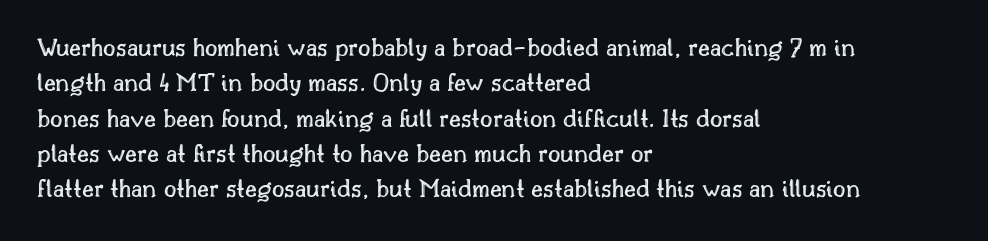
Interline gaps are of average width in this sample. The axis of the letterforms is exactly vertical. Casual observation: everything's shoved over to the left. These lines keep a tight, regular rhythm from letter to letter. Unmarked baselines from the first word to the last.
